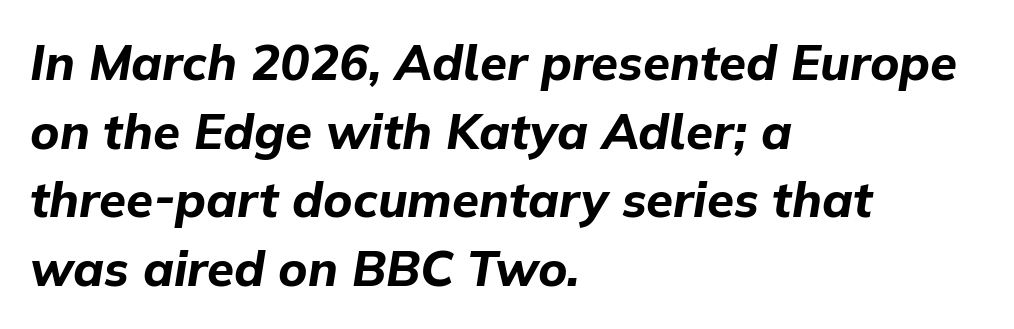
Q: Is the text bold? A: Yes.
Q: Is the text italic (slanted)? A: Yes, it leans right by about 9 degrees.
Q: Is the text underlined? A: No.
Q: How is the paragraph aligned? A: Left-aligned.
Q: Is the spacing between letters normal or unusually wide? A: Normal.
Q: Is the spacing between lines tight, normal or loose? A: Normal.
Q: Width (condensed, normal, or wide)? A: Normal.
Q: Stroke contrast? A: Low.
Q: x-height? A: Medium.
Q: Monospaced? A: No.
